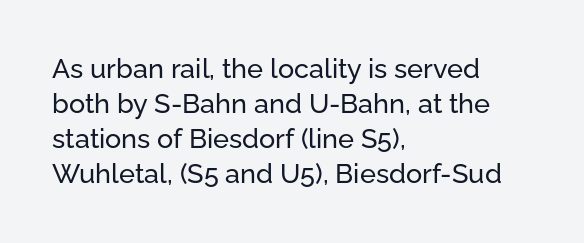
In CSS terms this would be text-align: left. Does the lettering tilt? It doesn't — this is upright. The strip under each line holds only bare page. Each word holds together tightly as a unit, with standard inter-letter gaps. These lines sit exactly where default settings would place them.
